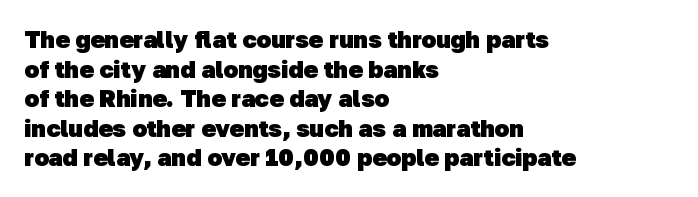
The image shows 24 px bold type; set left-aligned, line spacing 1.23x, normal letter spacing, not underlined.
